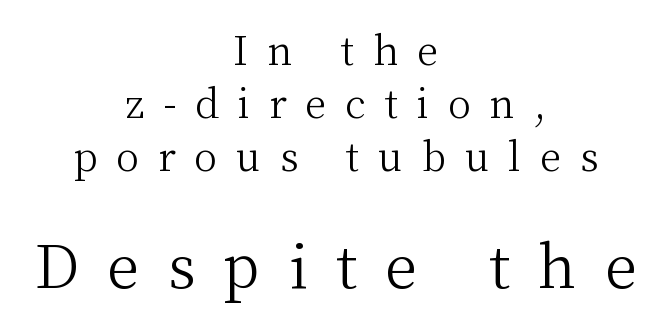
The strokes are not fattened; the text isn't bold. Loose tracking; the words dissolve into strings of separated letters. Do the characters align in a grid? No, the font is proportional. The passage shown stacks its lines at a standard gap.
